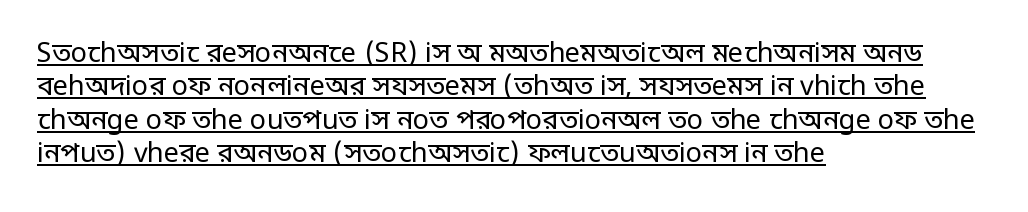
{"italic": "no", "bold": "no", "underline": "yes", "align": "left", "line_spacing_ratio": 1.24, "letter_spacing": "normal", "letter_spacing_em": 0.0, "glyph_px": 27}
